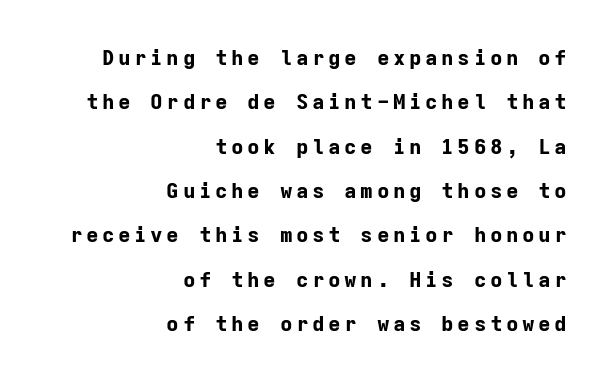
{"italic": "no", "bold": "yes", "underline": "no", "align": "right", "line_spacing": "loose", "line_spacing_ratio": 2.11, "glyph_px": 21}
